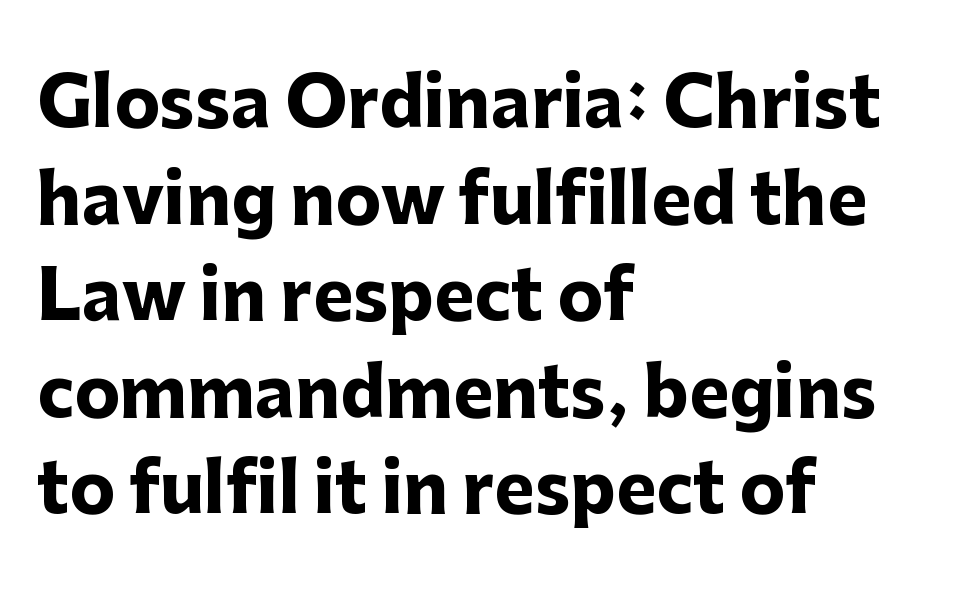
{"serif": "no", "italic": "no", "bold": "yes", "weight": "heavy", "width": "normal", "stroke_contrast": "low", "x_height": "medium", "monospaced": "no", "underline": "no", "align": "left", "line_spacing": "normal", "line_spacing_ratio": 1.42, "letter_spacing": "normal", "letter_spacing_em": 0.0, "glyph_px": 68}
